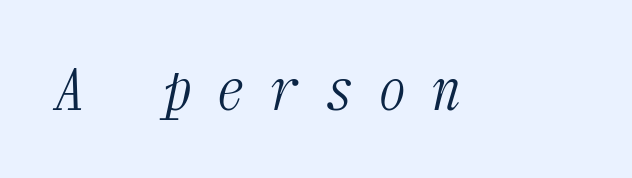
{"serif": "yes", "italic": "yes", "lean": "right", "slant_degrees": 12, "bold": "no", "weight": "light", "width": "condensed", "stroke_contrast": "medium", "x_height": "medium", "monospaced": "yes", "underline": "no", "letter_spacing": "wide", "letter_spacing_em": 0.46, "glyph_px": 56}
